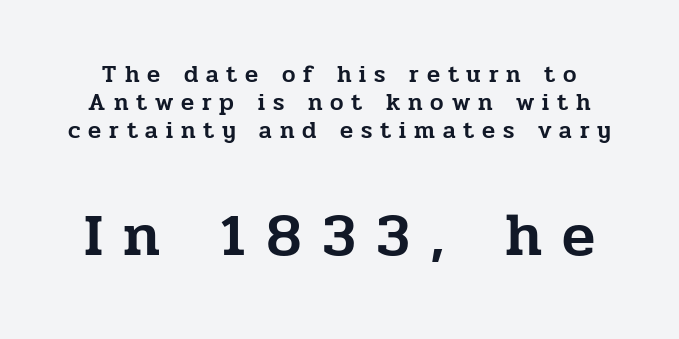
Style check: upright. This sample has the flowing, uneven cadence of proportional lettering. If you squint, the bottom block still reads clearly — it's the larger of the two. The letterforms stand isolated, each surrounded by extra space. The glyphs are unaccompanied by any horizontal stroke below them.
